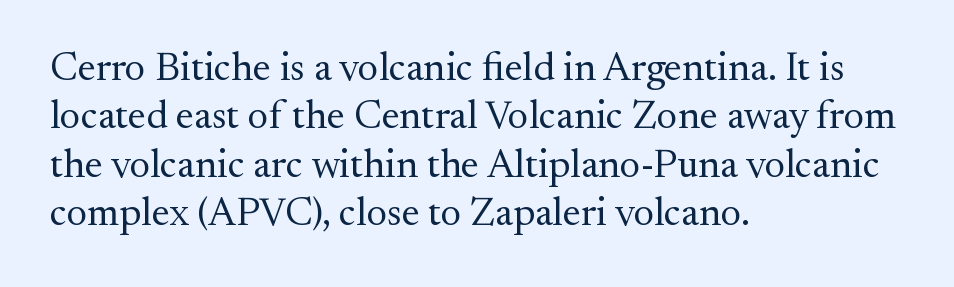
Q: Is the text bold? A: No.
Q: Is the text italic (slanted)? A: No, it is upright.
Q: Is the typeface a serif or a sans-serif typeface? A: Serif.
Q: Is the text underlined? A: No.
Q: How is the paragraph aligned? A: Left-aligned.
Q: Is the spacing between letters normal or unusually wide? A: Normal.
Q: Width (condensed, normal, or wide)? A: Normal.
Q: Stroke contrast? A: Medium.
Q: x-height? A: Small.
Q: Monospaced? A: No.
